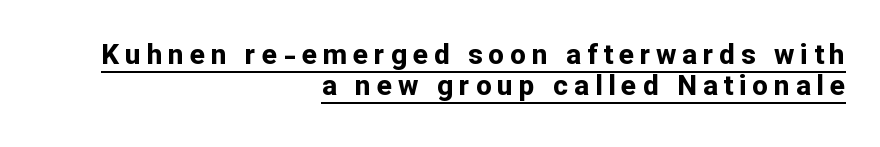
{"serif": "no", "italic": "no", "bold": "yes", "weight": "bold", "width": "normal", "stroke_contrast": "low", "x_height": "medium", "monospaced": "no", "underline": "yes", "align": "right", "line_spacing": "tight", "line_spacing_ratio": 1.12, "letter_spacing": "wide", "letter_spacing_em": 0.21, "glyph_px": 28}
